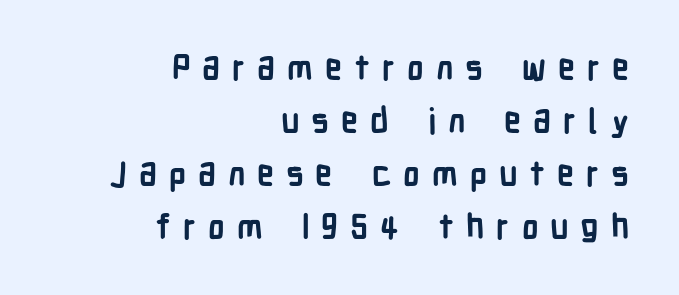
The passage shown has open, widely tracked lettering throughout. Each glyph is drawn with heavy, bold strokes. When letters stand straight like this, we call the style roman or upright. Each letter's strokes conclude bluntly, with no projecting serifs. Character widths vary here, with narrow letters taking less room than wide ones. Horizontally, the lines are justified to the trailing edge only.
